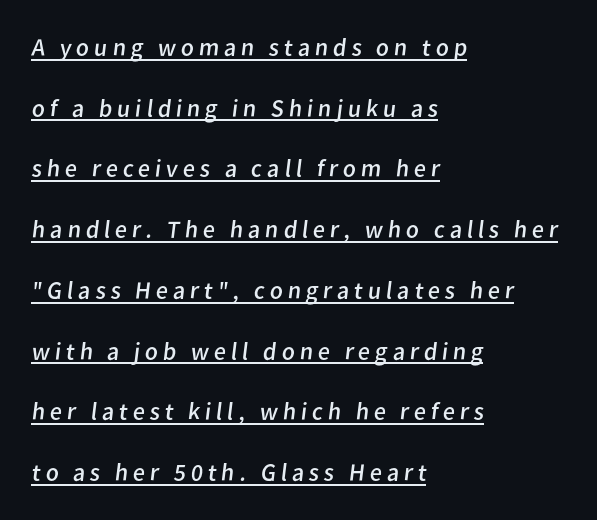
The image shows 25 px text type; set left-aligned, loose line spacing (2.43x), underlined.
